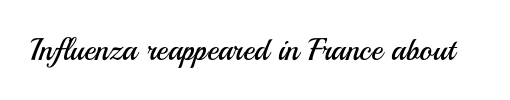
Q: Is the text bold? A: No.
Q: Is the text italic (slanted)? A: Yes.
Q: Is the typeface a serif or a sans-serif typeface? A: Sans-serif.
Q: Is the text underlined? A: No.
Q: Is the spacing between letters normal or unusually wide? A: Normal.
Q: Width (condensed, normal, or wide)? A: Normal.
Q: Stroke contrast? A: Medium.
Q: x-height? A: Small.
Q: Monospaced? A: No.
